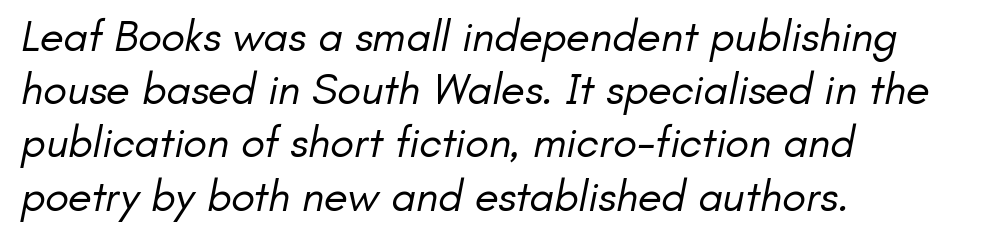
The passage shown is not bold in any degree. Varying glyph widths throughout — classic text-font behaviour. Is the letter spacing exaggerated? No — it looks like the ordinary default. Rule under the text: the space is simply empty.
